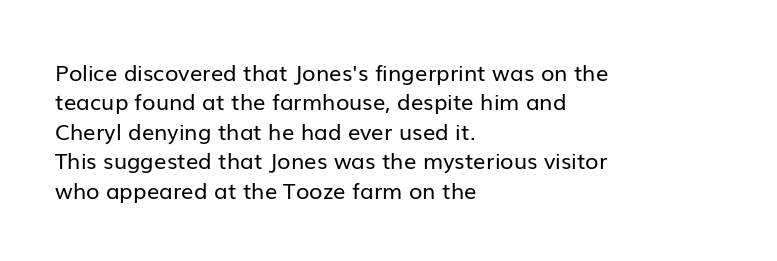
Q: Is the text bold? A: No.
Q: Is the text italic (slanted)? A: No, it is upright.
Q: Is the text underlined? A: No.
Q: How is the paragraph aligned? A: Left-aligned.
Q: Is the spacing between letters normal or unusually wide? A: Normal.
Q: Is the spacing between lines tight, normal or loose? A: Normal.
